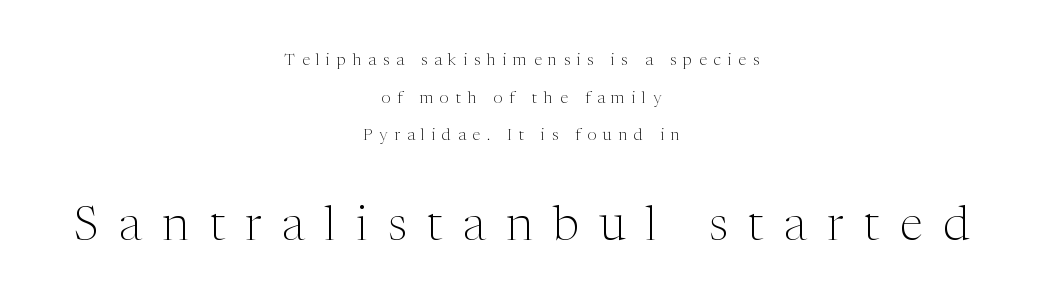
The image shows 48 px light serif type, upright; set centered, loose line spacing (2.35x), unusually wide letter spacing (+0.43 em), not underlined; the second (bottom) block is 3.0x larger; medium stroke contrast and a medium x-height.
